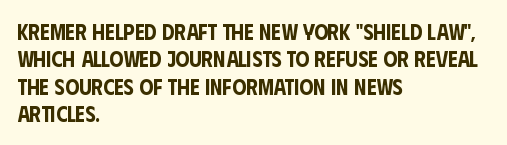
Q: Is the text italic (slanted)? A: No, it is upright.
Q: Is the text underlined? A: No.
Q: How is the paragraph aligned? A: Left-aligned.
Q: Is the spacing between letters normal or unusually wide? A: Normal.
Q: Is the spacing between lines tight, normal or loose? A: Normal.
